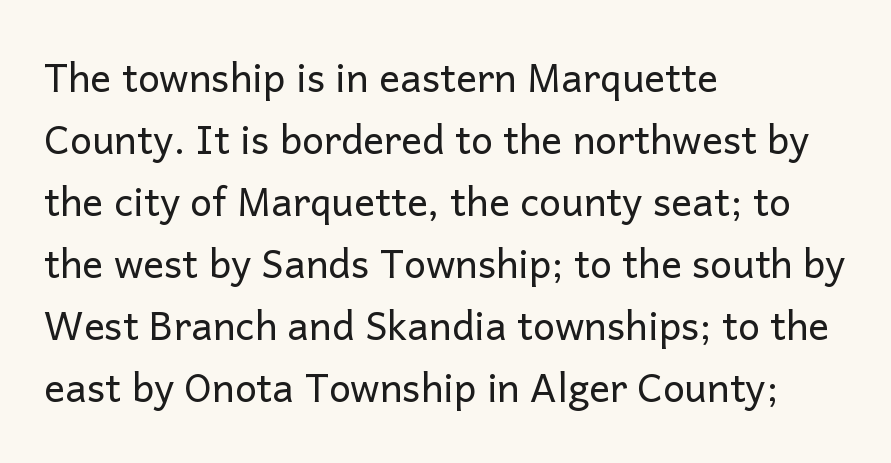
The face used here is a sans, in the tradition of grotesques and geometrics. If you measured baseline to baseline, you'd find a middling distance. Is the letter spacing exaggerated? No — it looks like the ordinary default. The font's upright variant was chosen for this text. Teacher's note: observe the even left margin — that is flush-left alignment. Weight: regular or lighter.
